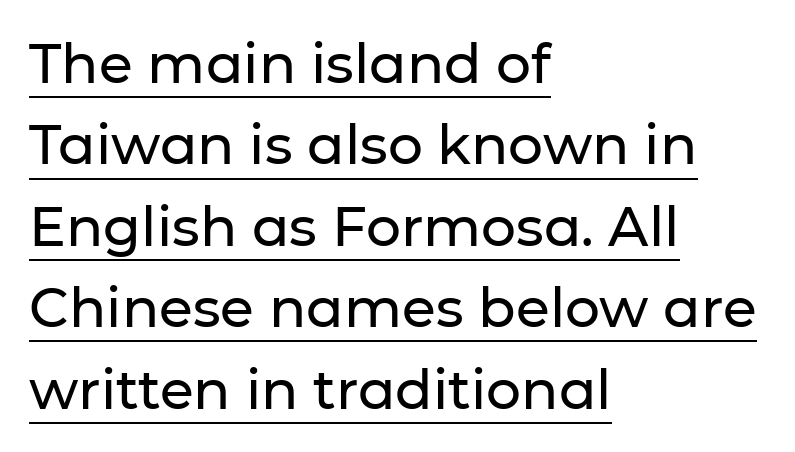
The line-height multiplier appears to be the usual default. The face used here is a sans, in the tradition of grotesques and geometrics. Note the varied advance widths — an 'i' is clearly narrower than an 'm'. Emphasis is given by a line drawn under the lettering. The letters sit at their default tracking, neither squeezed nor spread. The compositor pushed each line to the left boundary.
